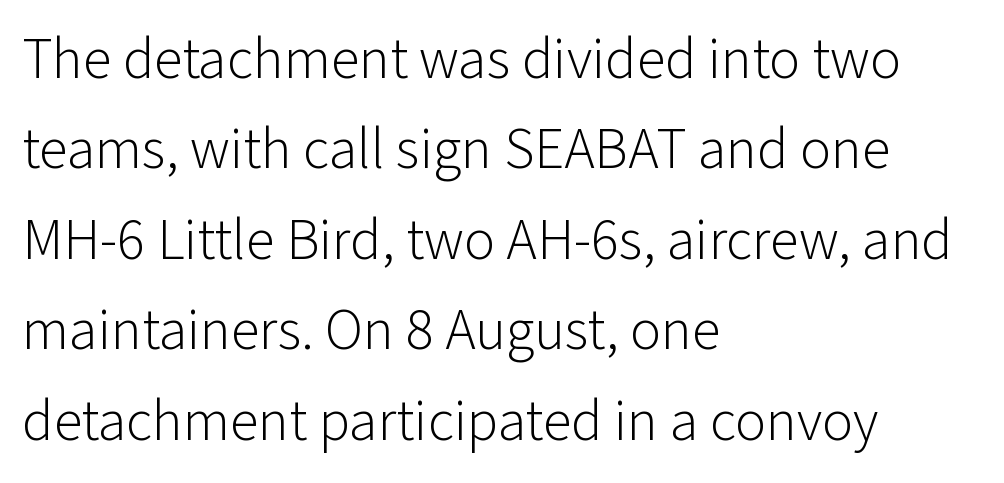
Decoration check: the copy has no underline. Compared with a centered layout, this one pins lines to the left instead. In terms of leading, this rendering sits right in the middle. Notice how the stems are strictly vertical — no italics here.
